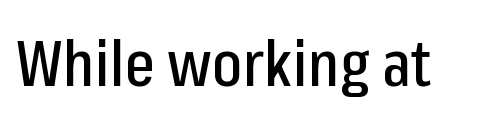
The image shows 64 px condensed sans-serif type, upright; set normal letter spacing, not underlined; low stroke contrast and a medium x-height.
